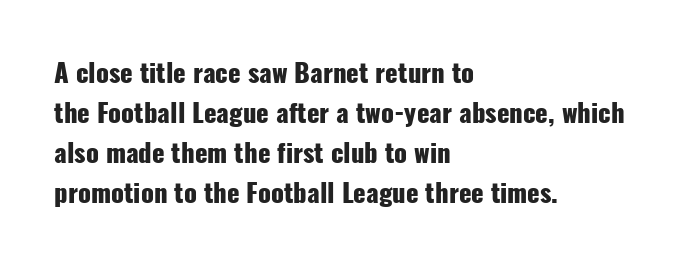
{"italic": "no", "bold": "yes", "underline": "no", "align": "left", "line_spacing": "normal", "line_spacing_ratio": 1.54, "letter_spacing": "normal", "letter_spacing_em": 0.0, "glyph_px": 26}
